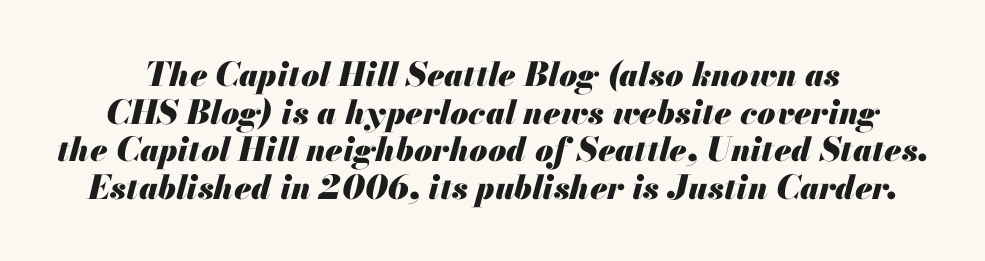
The image shows 33 px heavy type, italic (leaning right); set tight line spacing (1.14x), normal letter spacing, not underlined; medium stroke contrast and a small x-height.
